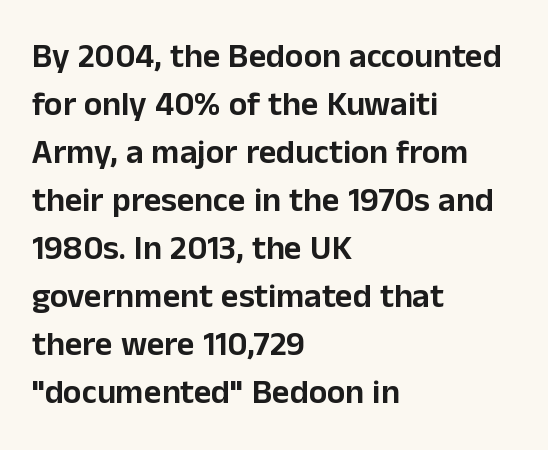
Q: Is the text italic (slanted)? A: No, it is upright.
Q: Is the typeface a serif or a sans-serif typeface? A: Sans-serif.
Q: Is the text underlined? A: No.
Q: How is the paragraph aligned? A: Left-aligned.
Q: Is the spacing between letters normal or unusually wide? A: Normal.
Q: Is the spacing between lines tight, normal or loose? A: Normal.
Q: Width (condensed, normal, or wide)? A: Normal.
Q: Stroke contrast? A: Low.
Q: x-height? A: Medium.
Q: Monospaced? A: No.
